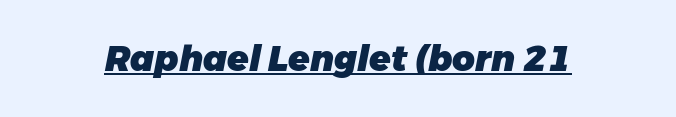
Q: Is the text bold? A: Yes.
Q: Is the text italic (slanted)? A: Yes, it leans right by about 11 degrees.
Q: Is the text underlined? A: Yes.
Q: Is the spacing between letters normal or unusually wide? A: Normal.
Q: Width (condensed, normal, or wide)? A: Normal.
Q: Stroke contrast? A: Low.
Q: x-height? A: Medium.
Q: Monospaced? A: No.
